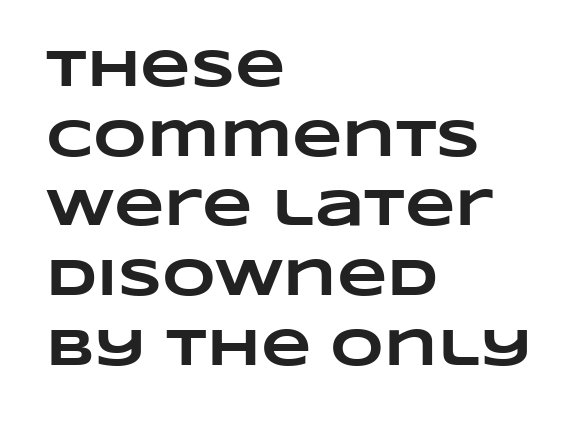
Summary of vertical rhythm: regular, with standard interline spacing. The passage shown is emphatically bold. Which margin do the lines hug? The left one — the right edge is uneven. You could call the tracking neutral — neither tight nor loose.
